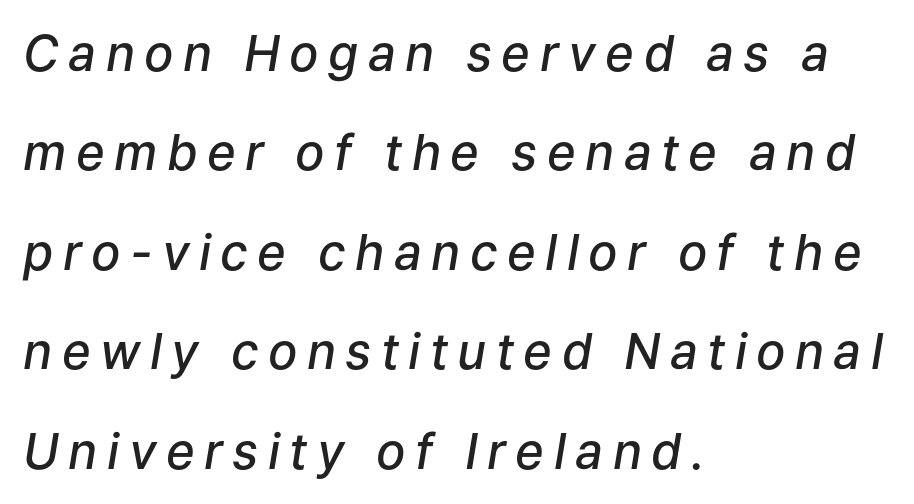
These lines are rendered in a variable-pitch font. One-word summary of the alignment: left. Caption: semibold face, moderately heavy strokes. These lines stand farther apart than default settings would place them. The area under the type is left untouched.
